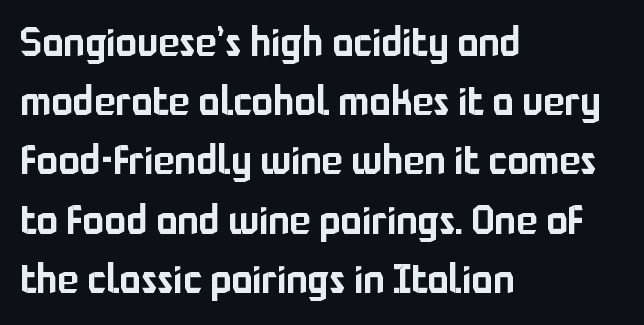
{"serif": "no", "italic": "no", "width": "normal", "stroke_contrast": "low", "x_height": "medium", "monospaced": "no", "underline": "no", "align": "left", "line_spacing": "normal", "line_spacing_ratio": 1.48, "letter_spacing": "normal", "letter_spacing_em": 0.0, "glyph_px": 40}
